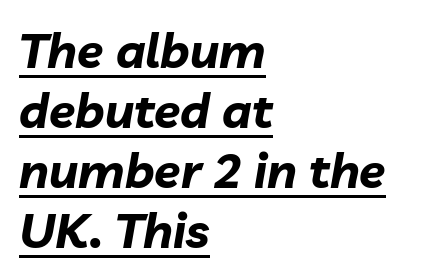
The image shows 48 px bold type, italic (leaning right); set left-aligned, normal line spacing (1.25x), normal letter spacing, underlined; low stroke contrast and a medium x-height.
